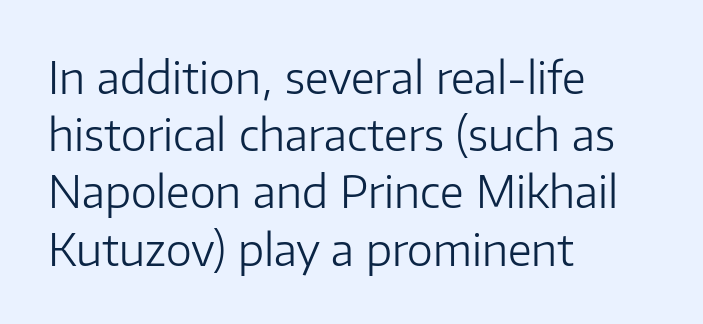
Heaviness? Minimal to ordinary, like unemphasized prose. The letters stand upright; this is a roman face. Line spacing here is normal. There is no visible air inserted between adjacent glyphs. Visually the block forms a straight wall on the left and a jagged coastline on the right. Varying glyph widths throughout — classic text-font behaviour.
